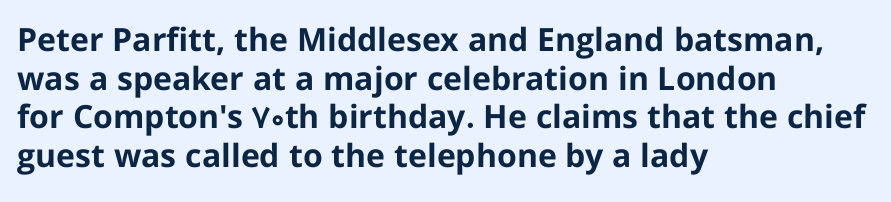
The image shows 32 px bold sans-serif type, upright; set left-aligned, line spacing 1.21x, normal letter spacing, not underlined; low stroke contrast and a medium x-height.
